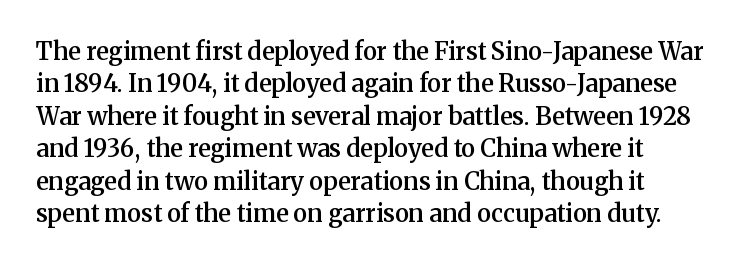
Does the leading feel generous? No, just average. Words float on clear page, feet unadorned. These lines carry some extra weight — a demibold, not a full bold. A classic flush-left, rag-right setting is used for this passage. The letters sit at their default tracking, neither squeezed nor spread.
